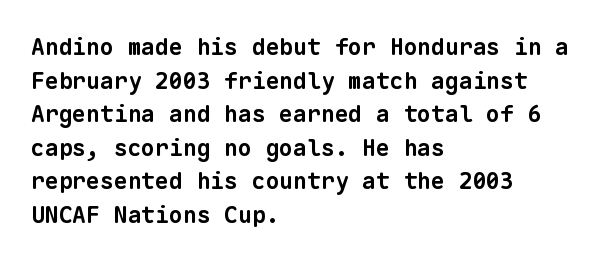
The image shows 23 px bold type; set left-aligned, normal line spacing (1.46x), normal letter spacing, not underlined.
